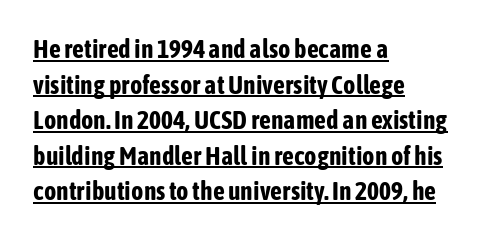
Q: Is the text bold? A: Yes.
Q: Is the text italic (slanted)? A: No, it is upright.
Q: Is the text underlined? A: Yes.
Q: How is the paragraph aligned? A: Left-aligned.
Q: Is the spacing between letters normal or unusually wide? A: Normal.
Q: Is the spacing between lines tight, normal or loose? A: Normal.
